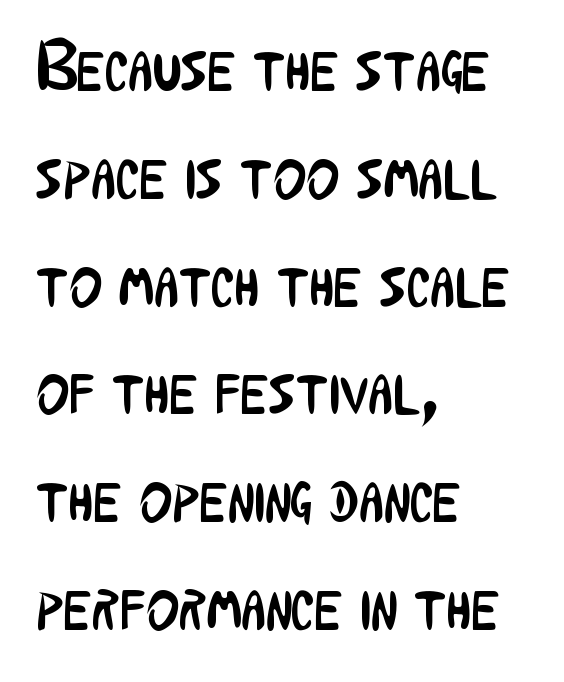
Q: Is the text bold? A: No.
Q: Is the text italic (slanted)? A: No, it is upright.
Q: Is the typeface a serif or a sans-serif typeface? A: Sans-serif.
Q: Is the text underlined? A: No.
Q: How is the paragraph aligned? A: Left-aligned.
Q: Is the spacing between letters normal or unusually wide? A: Normal.
Q: Is the spacing between lines tight, normal or loose? A: Normal.
Q: Width (condensed, normal, or wide)? A: Condensed.
Q: Stroke contrast? A: Low.
Q: x-height? A: Medium.
Q: Monospaced? A: No.
